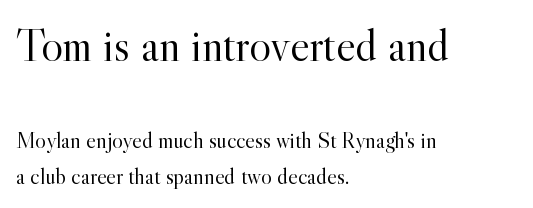
The lines are quadded left. The passage shown begins with its larger block and ends with its smaller one. Posture: straight, roman, zero tilt. Each word holds together tightly as a unit, with standard inter-letter gaps. What's the leading like? Ordinary, nothing unusual.
